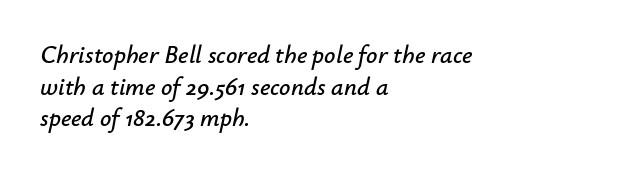
The image shows 25 px text type, italic (leaning right); set left-aligned, normal line spacing (1.27x), normal letter spacing, not underlined.
